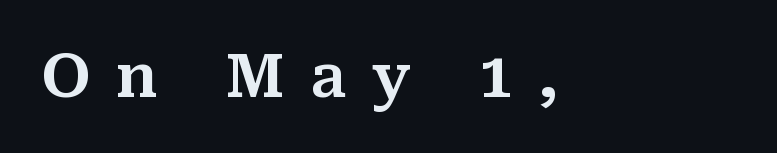
Letter spacing: wide. Every stem runs plumb, perpendicular to the baseline. The typesetter chose a ragged-right arrangement here. Think of a printed novel: that variable character pitch is what you see here. Underline: absent.
